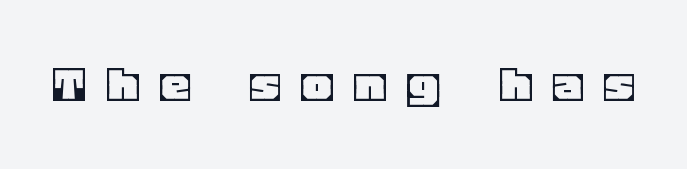
{"italic": "no", "width": "normal", "x_height": "large", "monospaced": "no", "underline": "no", "letter_spacing": "wide", "letter_spacing_em": 0.42, "glyph_px": 56}
